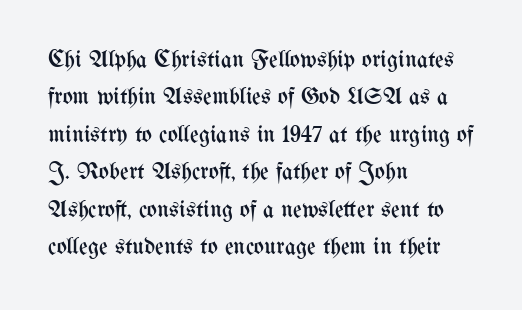
Evenly set lines give the paragraph a standard silhouette. Here the glyphs are tracked normally, forming tight word shapes. Rule under the text: the space is simply empty. Italic? Not at all — the glyphs are vertical. These glyphs show unthickened strokes, regular width or finer.
